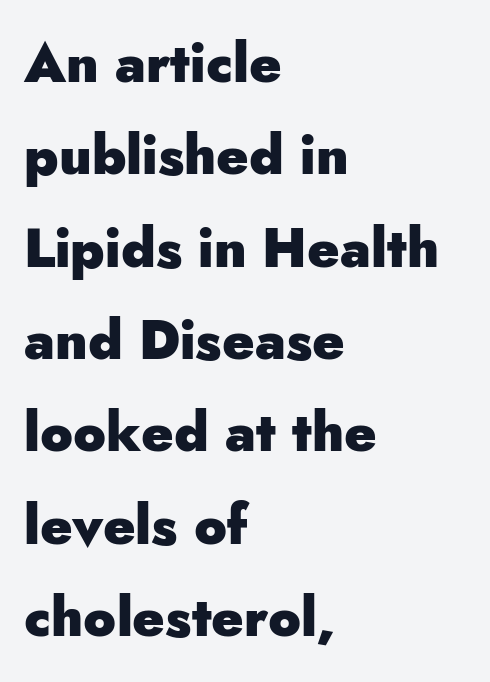
{"serif": "no", "italic": "no", "bold": "yes", "weight": "heavy", "width": "normal", "stroke_contrast": "low", "x_height": "small", "monospaced": "no", "underline": "no", "align": "left", "line_spacing_ratio": 1.71, "letter_spacing": "normal", "letter_spacing_em": 0.0, "glyph_px": 54}
